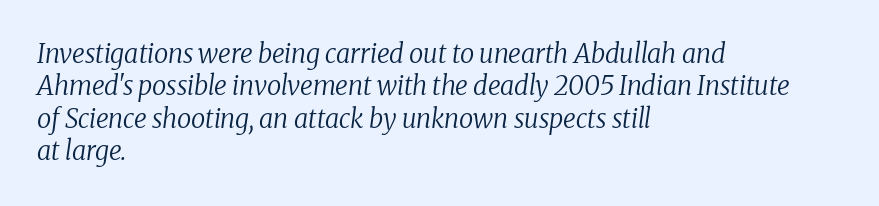
Q: Is the text bold? A: No.
Q: Is the text italic (slanted)? A: Yes, it leans right by about 8 degrees.
Q: Is the text underlined? A: No.
Q: How is the paragraph aligned? A: Left-aligned.
Q: Is the spacing between letters normal or unusually wide? A: Normal.
Q: Is the spacing between lines tight, normal or loose? A: Normal.
